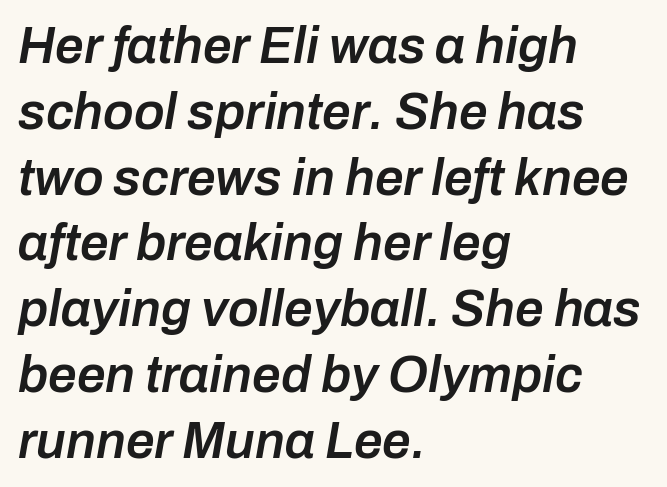
Q: Is the text bold? A: Semi-bold.
Q: Is the text italic (slanted)? A: Yes, it leans right by about 10 degrees.
Q: Is the text underlined? A: No.
Q: How is the paragraph aligned? A: Left-aligned.
Q: Is the spacing between letters normal or unusually wide? A: Normal.
Q: Is the spacing between lines tight, normal or loose? A: Normal.
Q: Width (condensed, normal, or wide)? A: Normal.
Q: Stroke contrast? A: Low.
Q: x-height? A: Medium.
Q: Monospaced? A: No.
